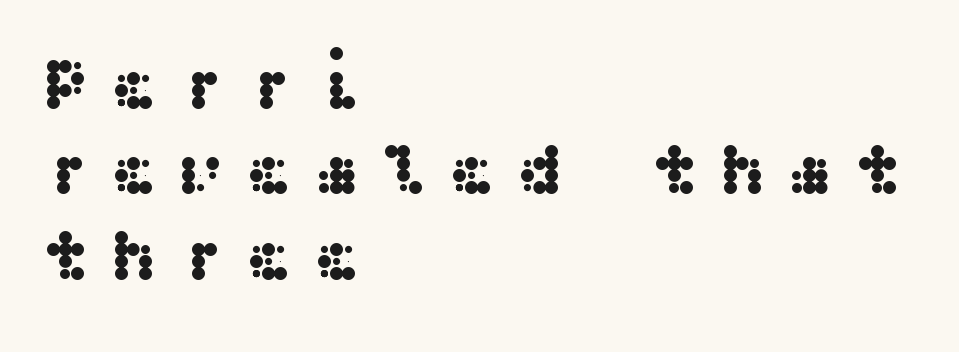
{"serif": "no", "italic": "no", "width": "wide", "stroke_contrast": "medium", "x_height": "medium", "underline": "no", "align": "left", "line_spacing_ratio": 1.17, "letter_spacing": "wide", "letter_spacing_em": 0.26, "glyph_px": 73}
